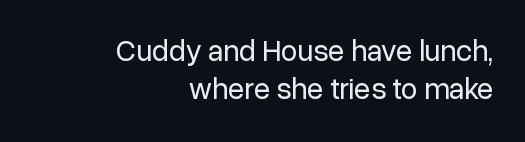
The image shows 30 px regular-weight sans-serif type, upright; set right-aligned, normal line spacing (1.28x), normal letter spacing, not underlined; low stroke contrast and a medium x-height.
